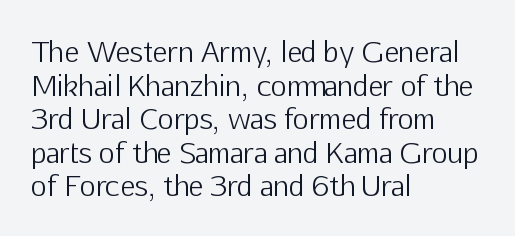
{"serif": "no", "italic": "no", "bold": "no", "weight": "light", "width": "normal", "stroke_contrast": "low", "x_height": "medium", "monospaced": "no", "underline": "no", "align": "left", "line_spacing_ratio": 1.2, "letter_spacing": "normal", "letter_spacing_em": 0.0, "glyph_px": 28}
